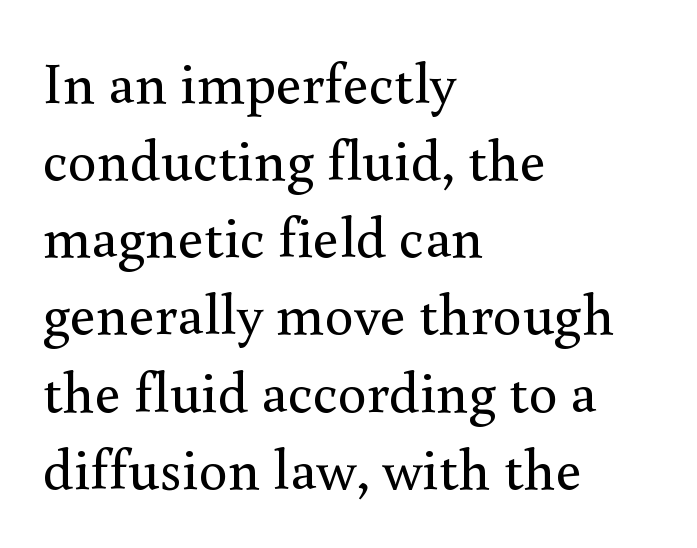
The face used here is seriffed, in the tradition of book romans. Stems and bowls with no extra thickness — not bold. Unmarked baselines from the first word to the last. If you drew a line through each stem, it would be perfectly vertical.
